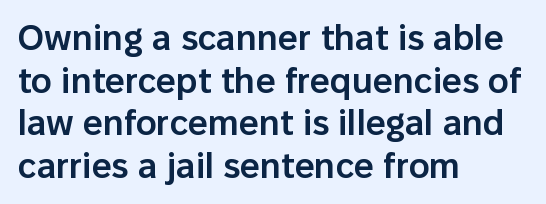
{"serif": "no", "italic": "no", "bold": "semi", "weight": "semibold", "width": "normal", "stroke_contrast": "low", "x_height": "medium", "monospaced": "no", "underline": "no", "align": "left", "line_spacing_ratio": 1.22, "letter_spacing": "normal", "letter_spacing_em": 0.0, "glyph_px": 35}
